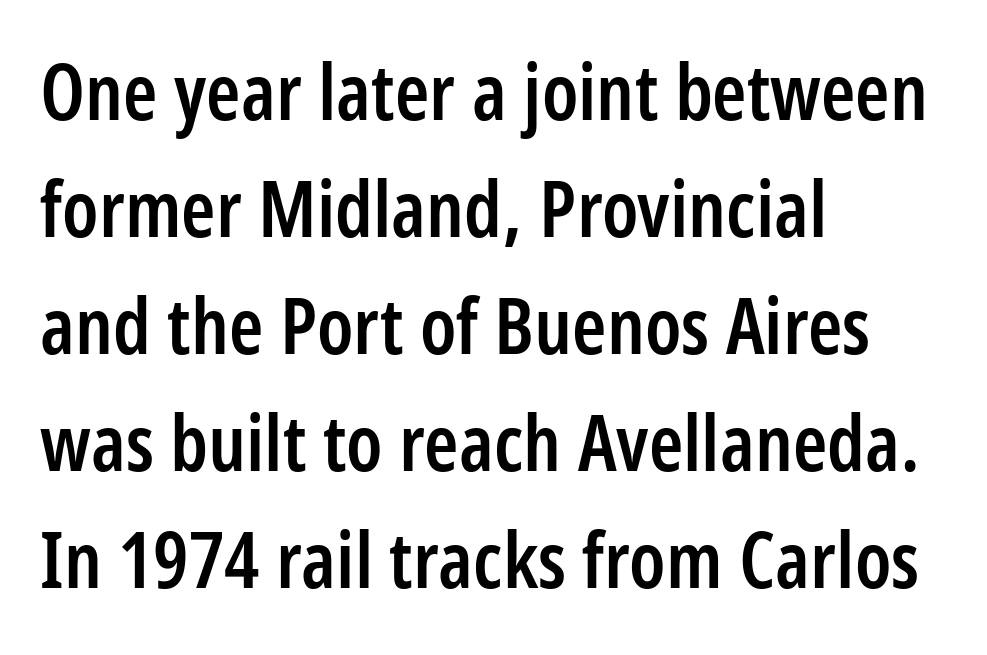
Q: Is the text bold? A: Semi-bold.
Q: Is the text italic (slanted)? A: No, it is upright.
Q: Is the typeface a serif or a sans-serif typeface? A: Sans-serif.
Q: Is the text underlined? A: No.
Q: How is the paragraph aligned? A: Left-aligned.
Q: Is the spacing between letters normal or unusually wide? A: Normal.
Q: Is the spacing between lines tight, normal or loose? A: Normal.
Q: Width (condensed, normal, or wide)? A: Condensed.
Q: Stroke contrast? A: Low.
Q: x-height? A: Medium.
Q: Monospaced? A: No.
